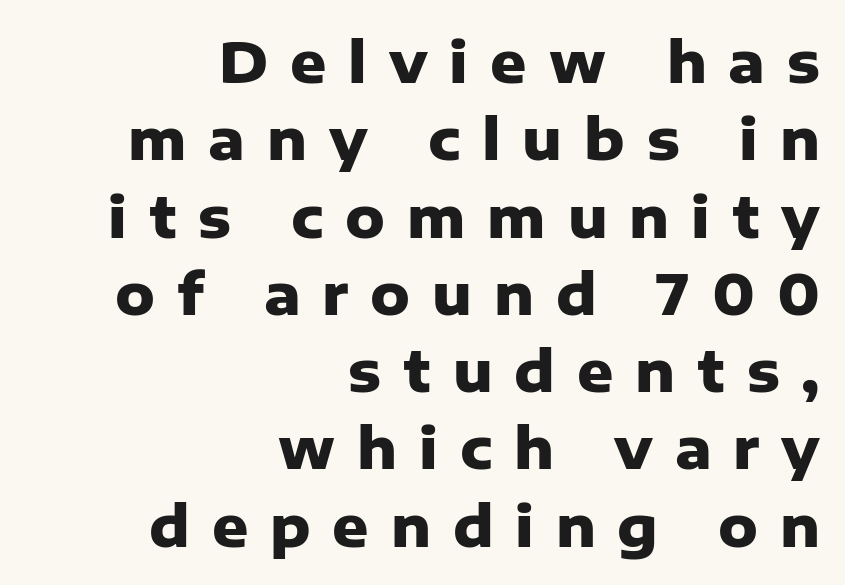
{"serif": "no", "italic": "no", "bold": "yes", "weight": "heavy", "width": "normal", "stroke_contrast": "low", "x_height": "medium", "monospaced": "no", "underline": "no", "align": "right", "line_spacing": "normal", "line_spacing_ratio": 1.38, "letter_spacing": "wide", "letter_spacing_em": 0.39, "glyph_px": 56}
